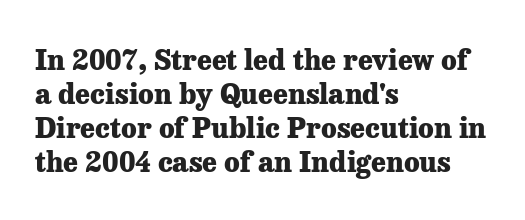
Unmarked baselines from the first word to the last. The typesetting leans heavy: a genuine bold. This is serif lettering, the kind often seen in printed books. The passage shown is typed in a proportional face where columns would drift.
